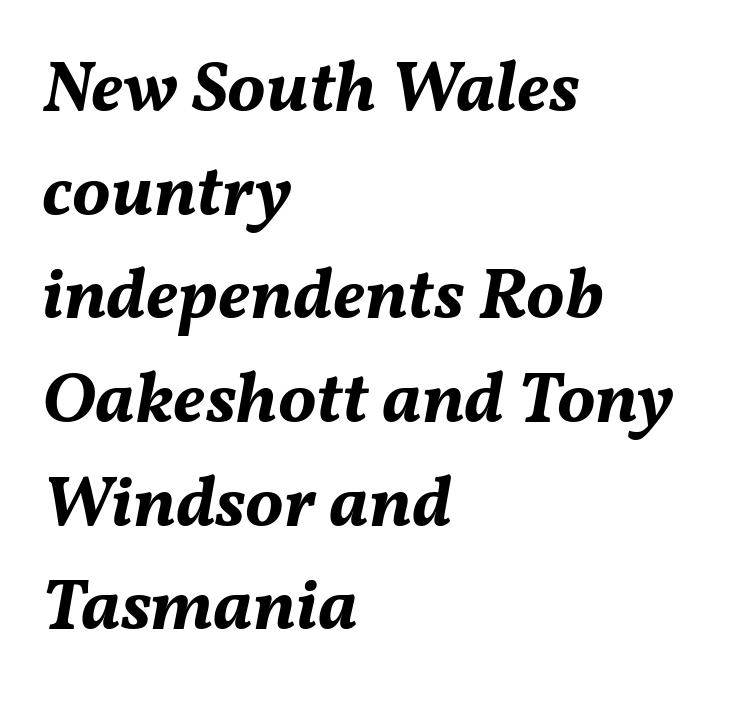
Q: Is the text bold? A: Yes.
Q: Is the text italic (slanted)? A: Yes, it leans right by about 11 degrees.
Q: Is the text underlined? A: No.
Q: How is the paragraph aligned? A: Left-aligned.
Q: Is the spacing between letters normal or unusually wide? A: Normal.
Q: Is the spacing between lines tight, normal or loose? A: Normal.
Q: Width (condensed, normal, or wide)? A: Normal.
Q: Stroke contrast? A: Medium.
Q: x-height? A: Medium.
Q: Monospaced? A: No.
